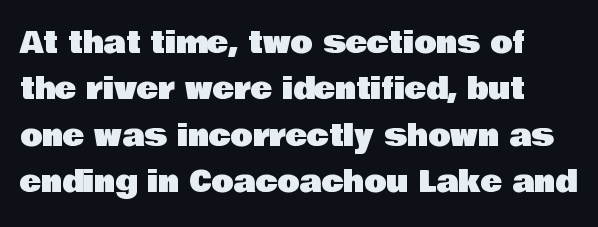
Q: Is the text italic (slanted)? A: No, it is upright.
Q: Is the typeface a serif or a sans-serif typeface? A: Sans-serif.
Q: Is the text underlined? A: No.
Q: Is the spacing between letters normal or unusually wide? A: Normal.
Q: Is the spacing between lines tight, normal or loose? A: Normal.
Q: Width (condensed, normal, or wide)? A: Normal.
Q: Stroke contrast? A: Low.
Q: x-height? A: Large.
Q: Monospaced? A: No.
